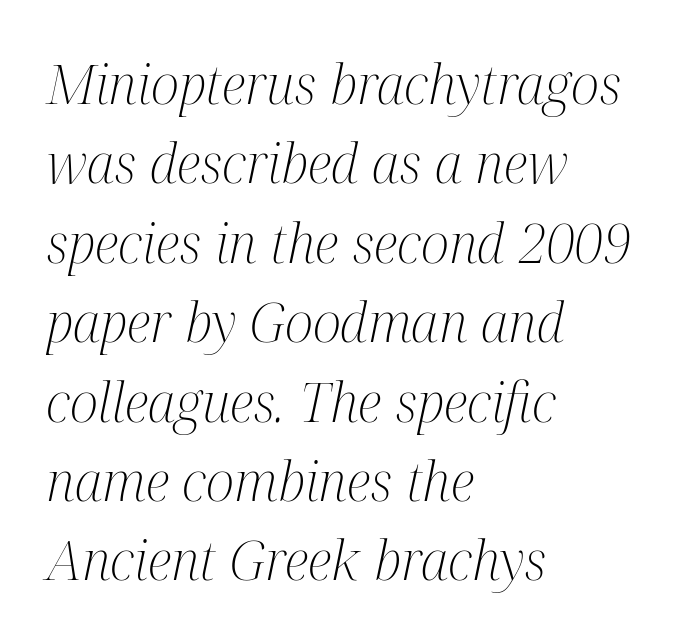
{"serif": "yes", "italic": "yes", "lean": "right", "slant_degrees": 12, "bold": "no", "weight": "light", "width": "condensed", "stroke_contrast": "medium", "x_height": "medium", "monospaced": "no", "underline": "no", "align": "left", "line_spacing": "normal", "line_spacing_ratio": 1.47, "letter_spacing": "normal", "letter_spacing_em": 0.0, "glyph_px": 54}
